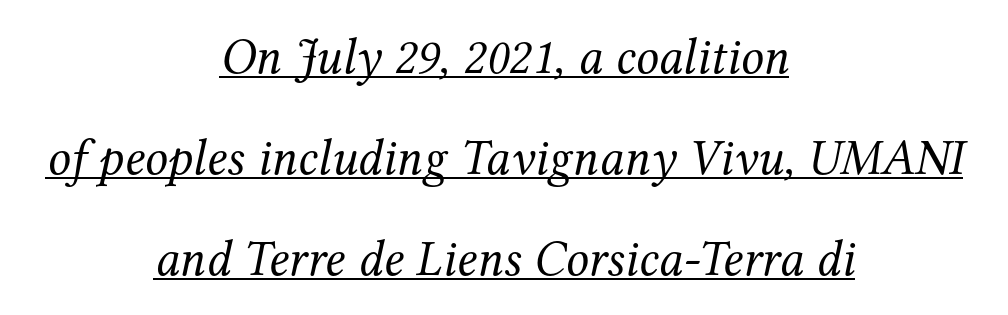
The image shows 51 px regular-weight serif type, italic (leaning right); set centered, loose line spacing (1.98x), normal letter spacing, underlined; medium stroke contrast and a medium x-height.
